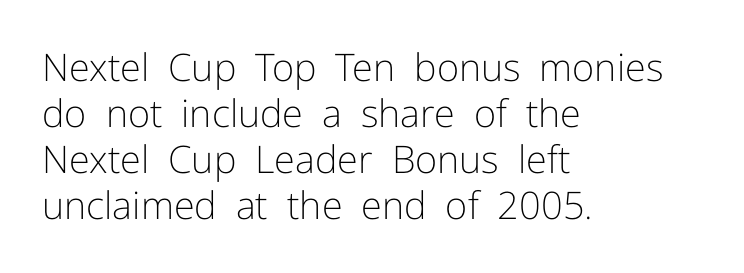
{"serif": "no", "italic": "no", "bold": "no", "weight": "light", "width": "normal", "stroke_contrast": "low", "x_height": "medium", "monospaced": "no", "underline": "no", "align": "left", "line_spacing_ratio": 1.21, "letter_spacing": "normal", "letter_spacing_em": 0.0, "glyph_px": 38}
